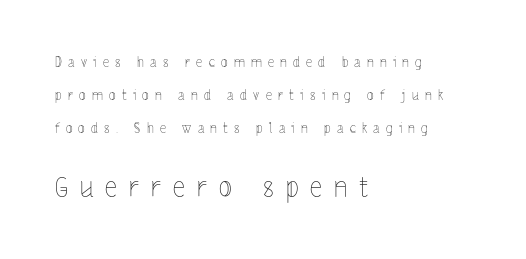
Vertical spacing — loose. The more generous point size was reserved for the lower chunk. Italic: no, the glyphs are upright roman. Check under the words: just untouched page. The face used here is rendered with a markedly widened letterfit.
